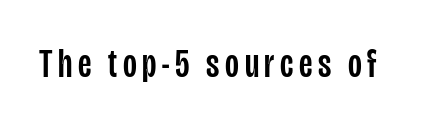
The image shows 40 px condensed sans-serif type, upright; set not underlined; low stroke contrast and a large x-height.
